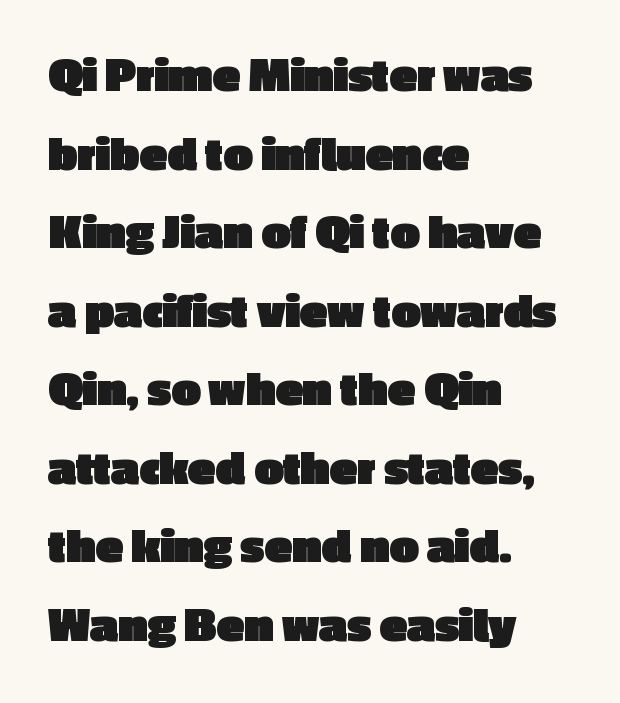
Compared with an ordinary text face, these strokes are far heavier — a full bold. The gaps between neighbouring characters are ordinary and unremarkable. Underline: absent. The letters advance in unequal steps, a hallmark of proportional type. These lines stack with their left ends in a neat column.
